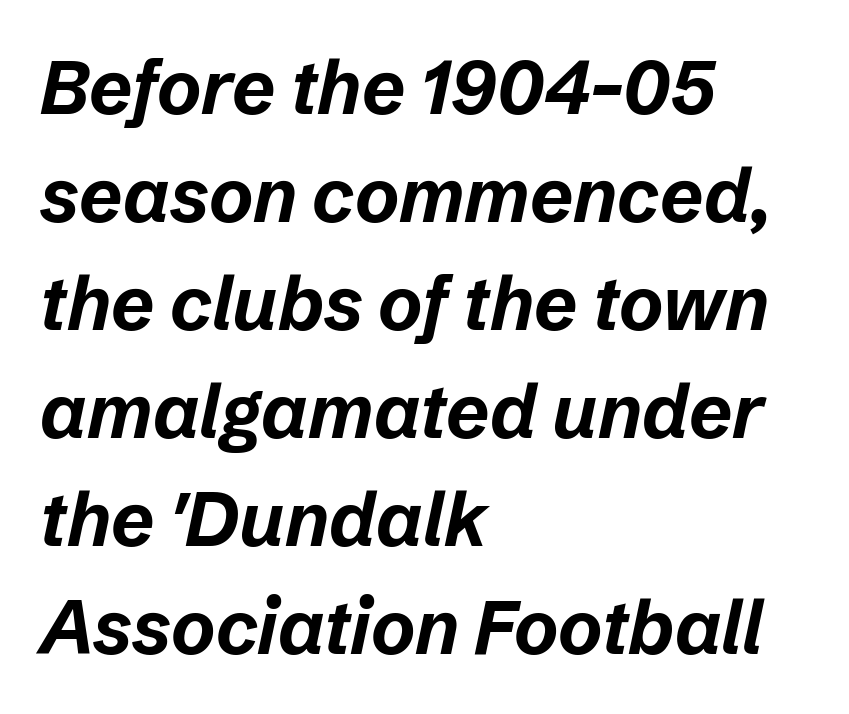
Q: Is the text bold? A: Yes.
Q: Is the text italic (slanted)? A: Yes, it leans right by about 12 degrees.
Q: Is the text underlined? A: No.
Q: How is the paragraph aligned? A: Left-aligned.
Q: Is the spacing between letters normal or unusually wide? A: Normal.
Q: Is the spacing between lines tight, normal or loose? A: Normal.
Q: Width (condensed, normal, or wide)? A: Normal.
Q: Stroke contrast? A: Low.
Q: x-height? A: Medium.
Q: Monospaced? A: No.
